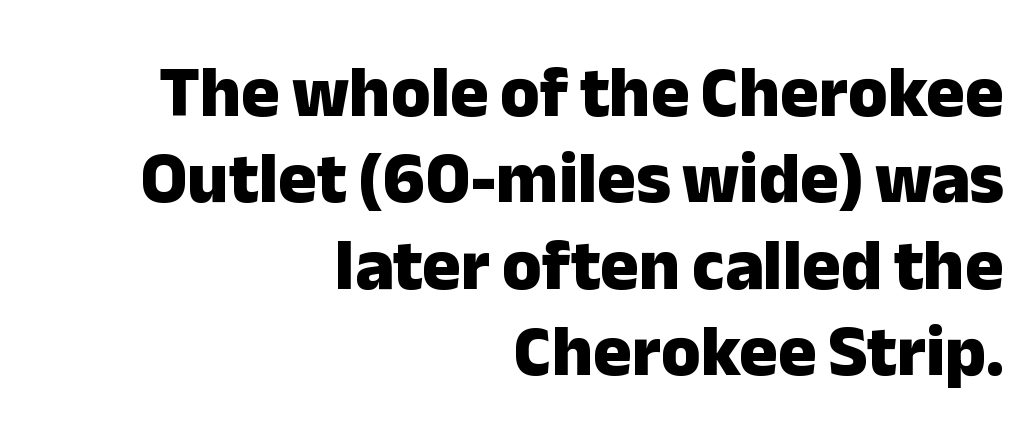
It's the straight-up-and-down kind of type. Thick stems and heavy bowls — unmistakably bold. If you drew a ruler down the right edge, every line would touch it. You could not count columns in this text — the font is proportionally spaced. Just letters on the line, the space beneath them empty. Observe the absence of serifs on each vertical stroke in this sample.
